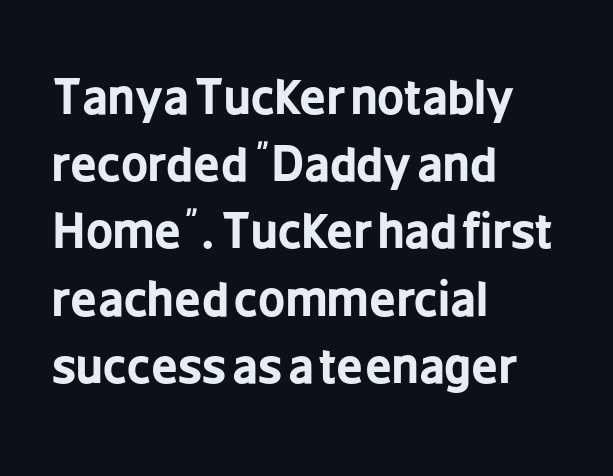
Q: Is the text bold? A: Yes.
Q: Is the text italic (slanted)? A: No, it is upright.
Q: Is the typeface a serif or a sans-serif typeface? A: Sans-serif.
Q: Is the text underlined? A: No.
Q: How is the paragraph aligned? A: Left-aligned.
Q: Is the spacing between letters normal or unusually wide? A: Normal.
Q: Is the spacing between lines tight, normal or loose? A: Normal.
Q: Width (condensed, normal, or wide)? A: Condensed.
Q: Stroke contrast? A: Low.
Q: x-height? A: Medium.
Q: Monospaced? A: No.
